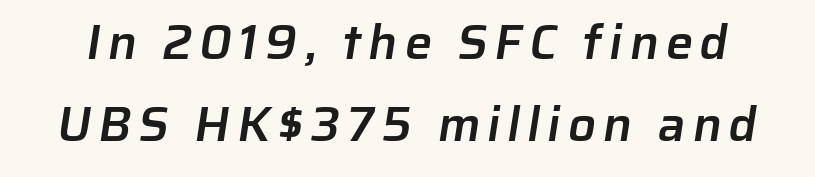
{"serif": "no", "bold": "semi", "weight": "semibold", "width": "normal", "stroke_contrast": "low", "x_height": "medium", "monospaced": "no", "underline": "no", "line_spacing": "normal", "line_spacing_ratio": 1.68, "glyph_px": 49}
